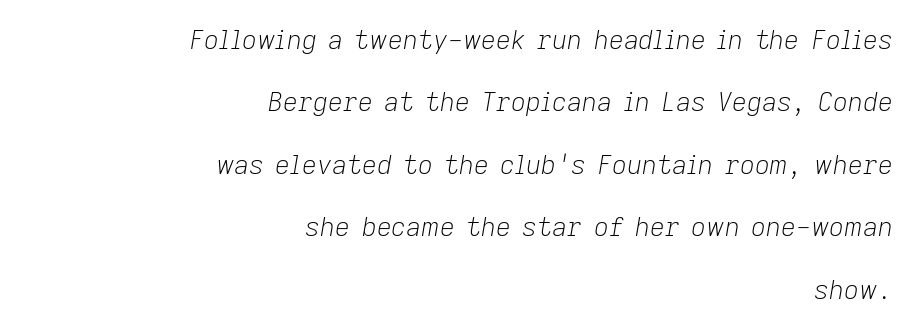
The image shows 26 px text type, italic (leaning right); set right-aligned, loose line spacing (2.4x), normal letter spacing, not underlined.
